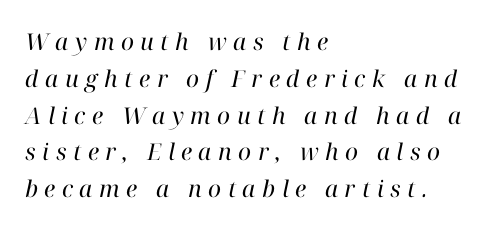
The image shows 23 px text type, italic (leaning right); set left-aligned, normal line spacing (1.6x), unusually wide letter spacing (+0.28 em), not underlined.
